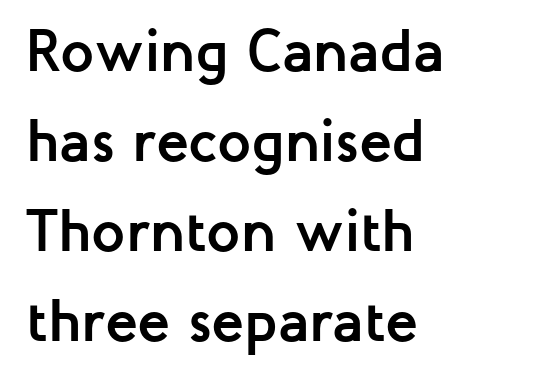
The image shows 60 px semibold sans-serif type, upright; set left-aligned, normal line spacing (1.5x), normal letter spacing, not underlined; low stroke contrast and a medium x-height.
